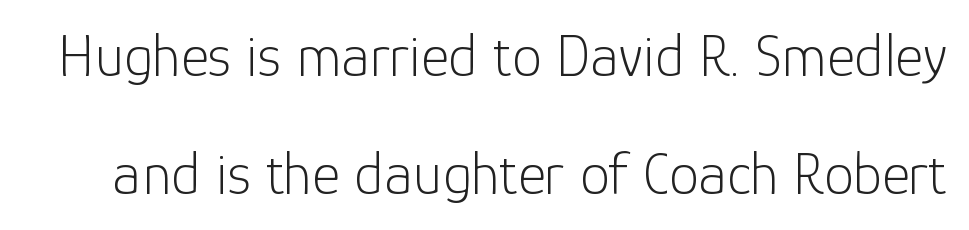
{"serif": "no", "italic": "no", "bold": "no", "weight": "light", "width": "normal", "stroke_contrast": "low", "x_height": "medium", "monospaced": "no", "underline": "no", "line_spacing": "loose", "line_spacing_ratio": 1.96, "letter_spacing": "normal", "letter_spacing_em": 0.0, "glyph_px": 60}
